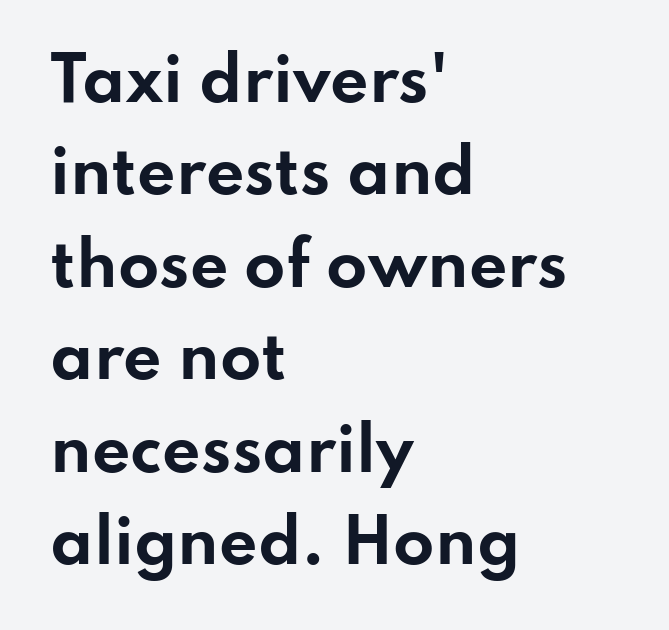
Does the type have serifs? No, each stem ends abruptly. Is this a fixed-width face? No — the glyphs have proportional, varying widths. No extra tracking has been applied to these lines. Rows of type keep a routine distance in the vertical direction. Ascenders rise straight up at ninety degrees. Emphasis by weight is at full strength: bold.
